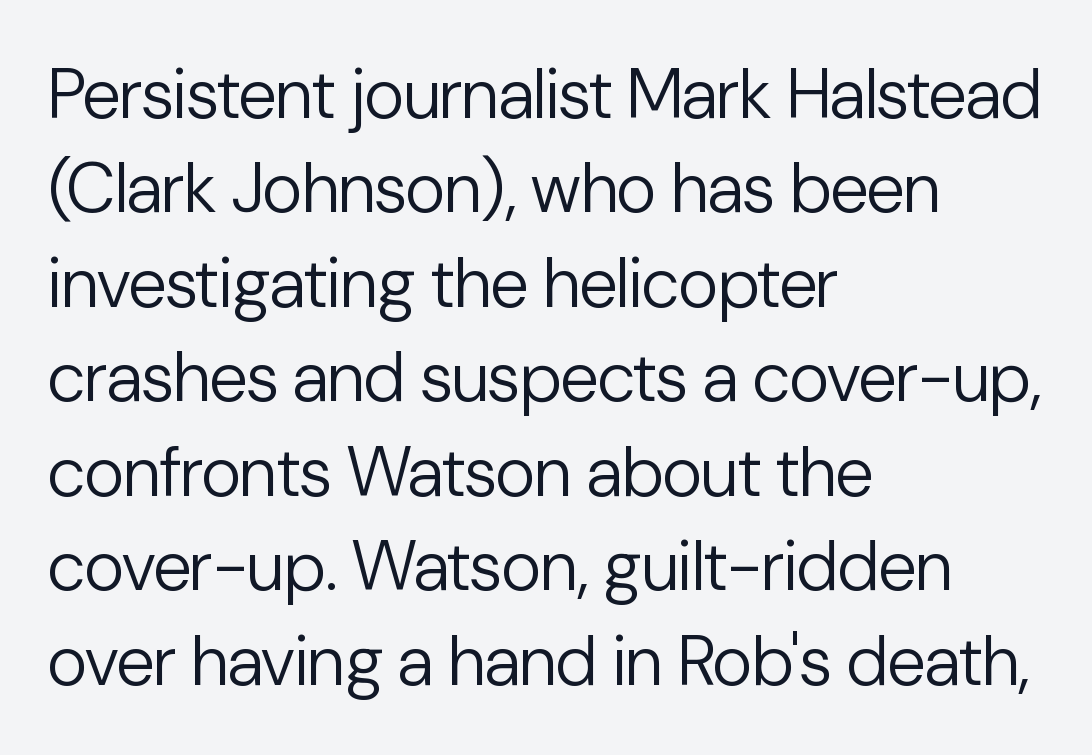
This rendering employs a face without finishing strokes, i.e., a sans-serif. The rag falls on the right side of this text block. Proportional: the letters do not fall into vertical columns. The vertical gap from one line to the next is medium. Heaviness? Minimal to ordinary, like unemphasized prose. The strip under each line holds only bare page.
